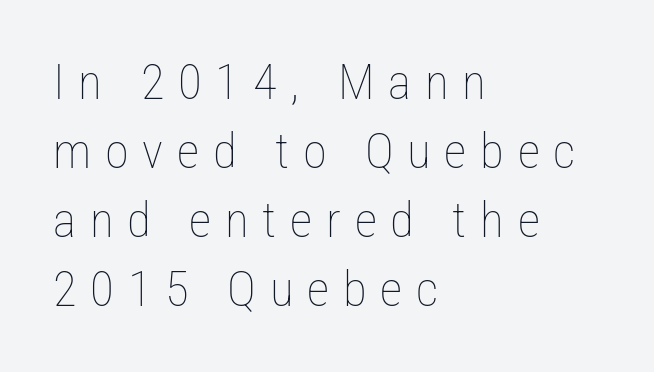
The image shows 49 px thin, condensed type, upright; set left-aligned, normal line spacing (1.41x), unusually wide letter spacing (+0.28 em), not underlined; low stroke contrast and a medium x-height.
